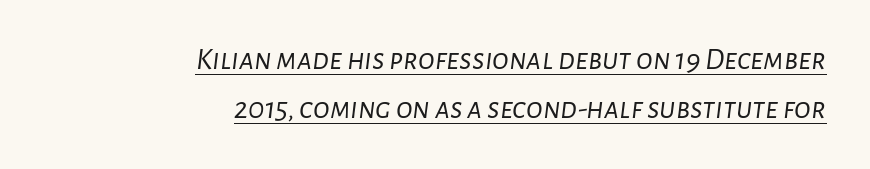
{"italic": "yes", "lean": "right", "slant_degrees": 7, "bold": "no", "weight": "light", "width": "normal", "stroke_contrast": "low", "x_height": "medium", "monospaced": "no", "underline": "yes", "align": "right", "line_spacing": "normal", "line_spacing_ratio": 1.57, "letter_spacing": "normal", "letter_spacing_em": 0.0, "glyph_px": 31}
